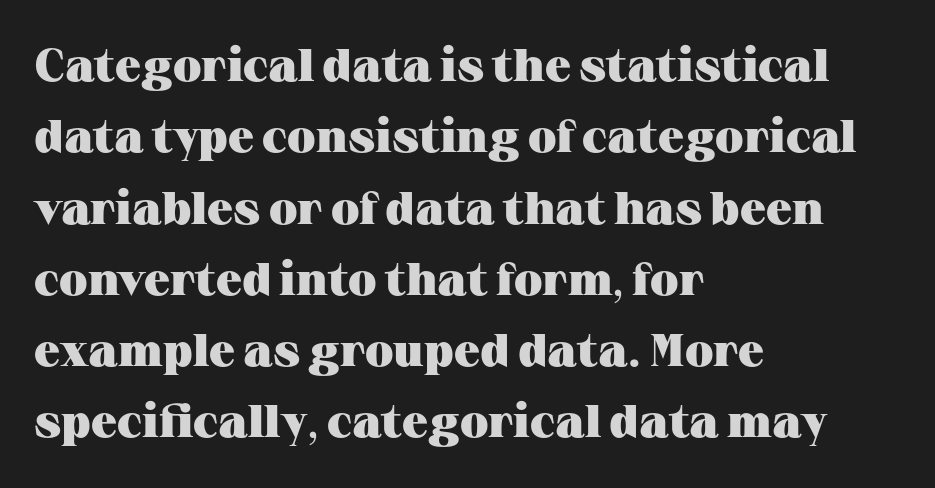
Q: Is the text bold? A: Yes.
Q: Is the text italic (slanted)? A: No, it is upright.
Q: Is the typeface a serif or a sans-serif typeface? A: Serif.
Q: Is the text underlined? A: No.
Q: How is the paragraph aligned? A: Left-aligned.
Q: Is the spacing between letters normal or unusually wide? A: Normal.
Q: Is the spacing between lines tight, normal or loose? A: Normal.
Q: Width (condensed, normal, or wide)? A: Wide.
Q: Stroke contrast? A: Medium.
Q: x-height? A: Medium.
Q: Monospaced? A: No.
